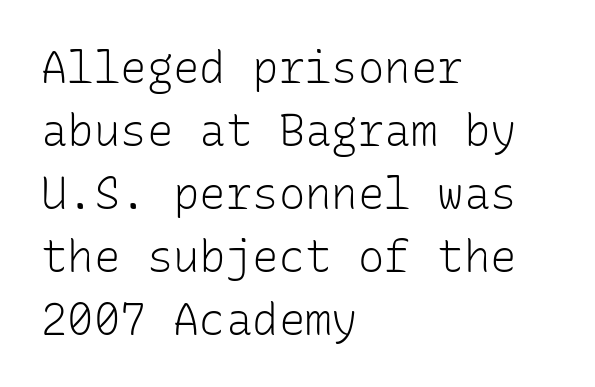
The image shows 44 px light sans-serif type, upright, monospaced; set left-aligned, normal line spacing (1.43x), normal letter spacing, not underlined; low stroke contrast and a medium x-height.
